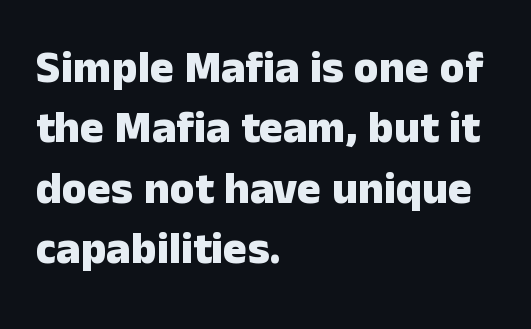
Spacing verdict: proportional, widths tailored to each character. Vertically, the passage feels balanced, rows spaced as you'd expect. The tracking reads as untouched default to a designer's eye. This rendering features lettering with no underline. The lettering stays uniformly vertical, giving the passage a roman look.
